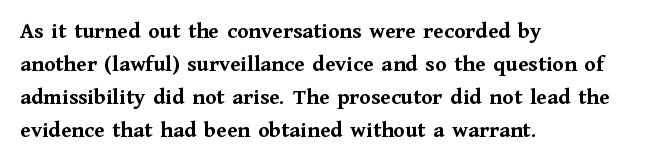
{"italic": "no", "bold": "yes", "underline": "no", "align": "left", "line_spacing": "normal", "line_spacing_ratio": 1.44, "letter_spacing": "normal", "letter_spacing_em": 0.0, "glyph_px": 23}
